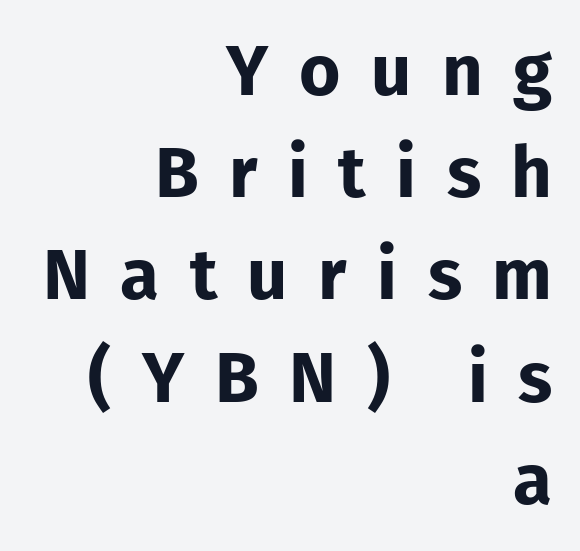
Q: Is the text bold? A: Yes.
Q: Is the text italic (slanted)? A: No, it is upright.
Q: Is the typeface a serif or a sans-serif typeface? A: Sans-serif.
Q: Is the text underlined? A: No.
Q: How is the paragraph aligned? A: Right-aligned.
Q: Is the spacing between letters normal or unusually wide? A: Unusually wide.
Q: Is the spacing between lines tight, normal or loose? A: Normal.
Q: Width (condensed, normal, or wide)? A: Normal.
Q: Stroke contrast? A: Low.
Q: x-height? A: Medium.
Q: Monospaced? A: No.
